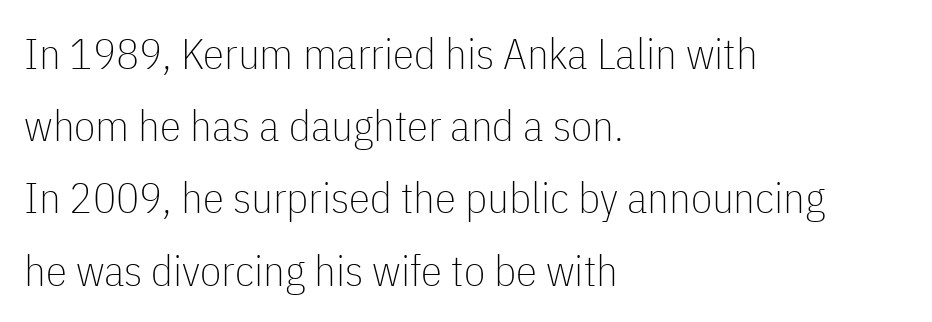
The image shows 43 px thin, condensed sans-serif type, upright; set left-aligned, normal line spacing (1.68x), normal letter spacing, not underlined; low stroke contrast and a medium x-height.
